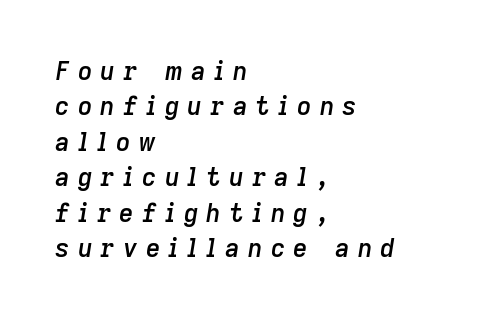
Q: Is the text bold? A: Semi-bold.
Q: Is the text italic (slanted)? A: Yes, it leans right by about 9 degrees.
Q: Is the text underlined? A: No.
Q: How is the paragraph aligned? A: Left-aligned.
Q: Is the spacing between letters normal or unusually wide? A: Unusually wide.
Q: Is the spacing between lines tight, normal or loose? A: Normal.
